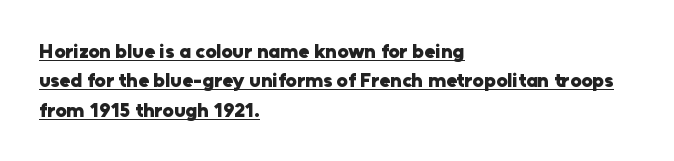
Horizontal alignment here is leftward, the default for most running prose. The passage shown is underscored from start to finish. This is roman type, the default non-slanted kind. The type is set solid horizontally, with unmodified tracking.
